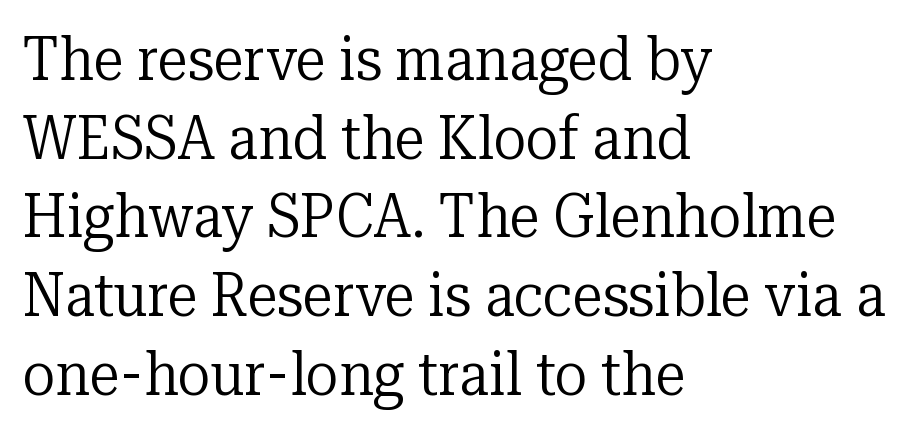
Q: Is the text bold? A: No.
Q: Is the text italic (slanted)? A: No, it is upright.
Q: Is the typeface a serif or a sans-serif typeface? A: Serif.
Q: Is the text underlined? A: No.
Q: How is the paragraph aligned? A: Left-aligned.
Q: Is the spacing between letters normal or unusually wide? A: Normal.
Q: Is the spacing between lines tight, normal or loose? A: Normal.
Q: Width (condensed, normal, or wide)? A: Normal.
Q: Stroke contrast? A: Low.
Q: x-height? A: Medium.
Q: Monospaced? A: No.
